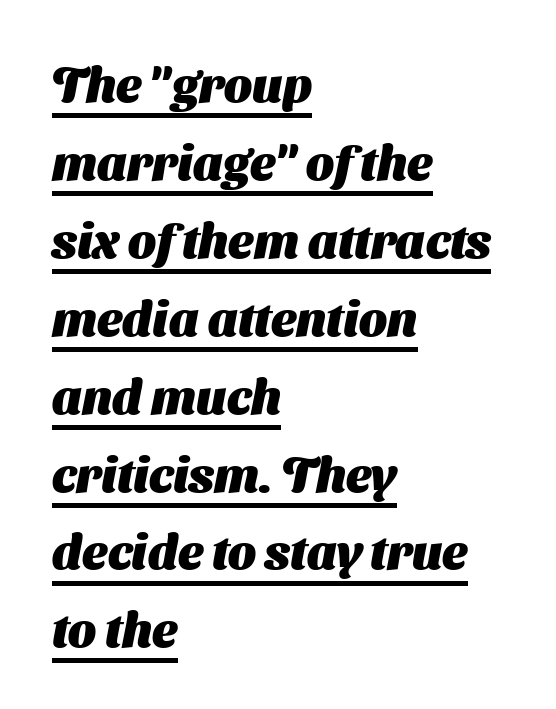
Q: Is the text bold? A: Yes.
Q: Is the typeface a serif or a sans-serif typeface? A: Sans-serif.
Q: Is the text underlined? A: Yes.
Q: How is the paragraph aligned? A: Left-aligned.
Q: Is the spacing between letters normal or unusually wide? A: Normal.
Q: Is the spacing between lines tight, normal or loose? A: Normal.
Q: Width (condensed, normal, or wide)? A: Normal.
Q: Stroke contrast? A: Medium.
Q: x-height? A: Medium.
Q: Monospaced? A: No.
